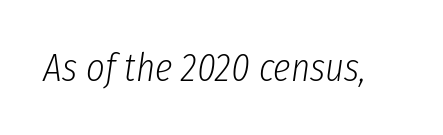
The image shows 40 px light, condensed type, italic (leaning right); set normal letter spacing, not underlined; low stroke contrast and a medium x-height.
